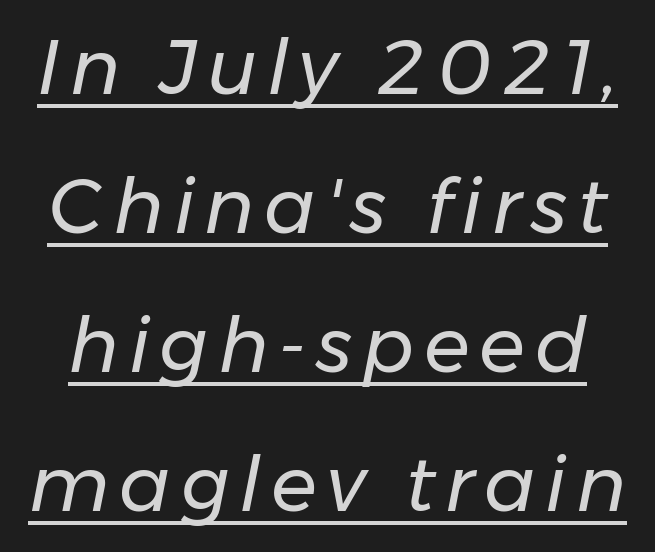
The image shows 76 px regular-weight type, italic (leaning right); set line spacing 1.83x, underlined; low stroke contrast and a medium x-height.
